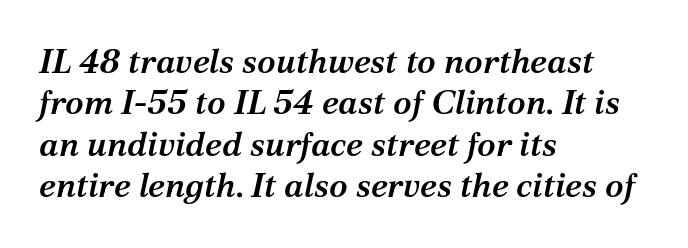
{"serif": "yes", "italic": "yes", "lean": "right", "slant_degrees": 12, "bold": "semi", "weight": "semibold", "width": "normal", "stroke_contrast": "medium", "x_height": "medium", "monospaced": "no", "underline": "no", "align": "left", "line_spacing_ratio": 1.22, "letter_spacing": "normal", "letter_spacing_em": 0.0, "glyph_px": 34}
